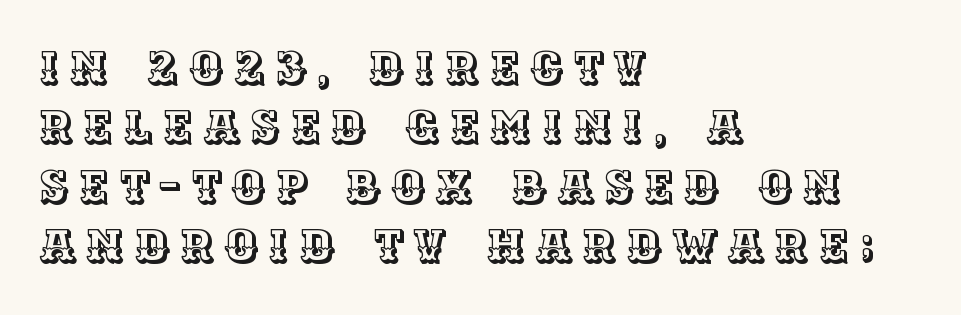
Q: Is the text italic (slanted)? A: No, it is upright.
Q: Is the text underlined? A: No.
Q: How is the paragraph aligned? A: Left-aligned.
Q: Is the spacing between letters normal or unusually wide? A: Unusually wide.
Q: Is the spacing between lines tight, normal or loose? A: Normal.
Q: Width (condensed, normal, or wide)? A: Normal.
Q: x-height? A: Large.
Q: Monospaced? A: No.
